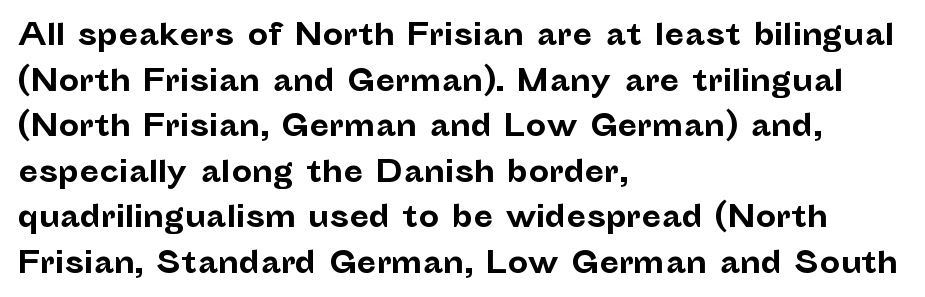
Q: Is the text bold? A: Yes.
Q: Is the text italic (slanted)? A: No, it is upright.
Q: Is the typeface a serif or a sans-serif typeface? A: Sans-serif.
Q: Is the text underlined? A: No.
Q: How is the paragraph aligned? A: Left-aligned.
Q: Is the spacing between letters normal or unusually wide? A: Normal.
Q: Is the spacing between lines tight, normal or loose? A: Normal.
Q: Width (condensed, normal, or wide)? A: Normal.
Q: Stroke contrast? A: Low.
Q: x-height? A: Medium.
Q: Monospaced? A: No.
